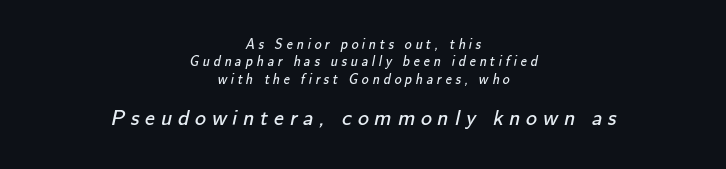
Bold? No — there's no thickening of the strokes. Visually, the bottom section dominates because its glyphs are scaled up. Descenders hang freely into open space. Words appear elongated and porous because spacing is wide.
